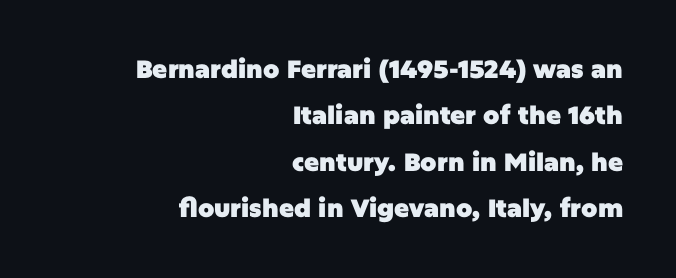
Q: Is the text bold? A: Yes.
Q: Is the text italic (slanted)? A: No, it is upright.
Q: Is the text underlined? A: No.
Q: How is the paragraph aligned? A: Right-aligned.
Q: Is the spacing between letters normal or unusually wide? A: Normal.
